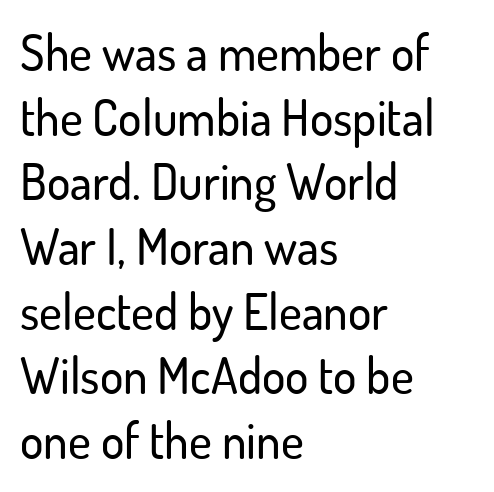
Q: Is the text italic (slanted)? A: No, it is upright.
Q: Is the typeface a serif or a sans-serif typeface? A: Sans-serif.
Q: Is the text underlined? A: No.
Q: How is the paragraph aligned? A: Left-aligned.
Q: Is the spacing between letters normal or unusually wide? A: Normal.
Q: Is the spacing between lines tight, normal or loose? A: Normal.
Q: Width (condensed, normal, or wide)? A: Normal.
Q: Stroke contrast? A: Low.
Q: x-height? A: Small.
Q: Monospaced? A: No.
